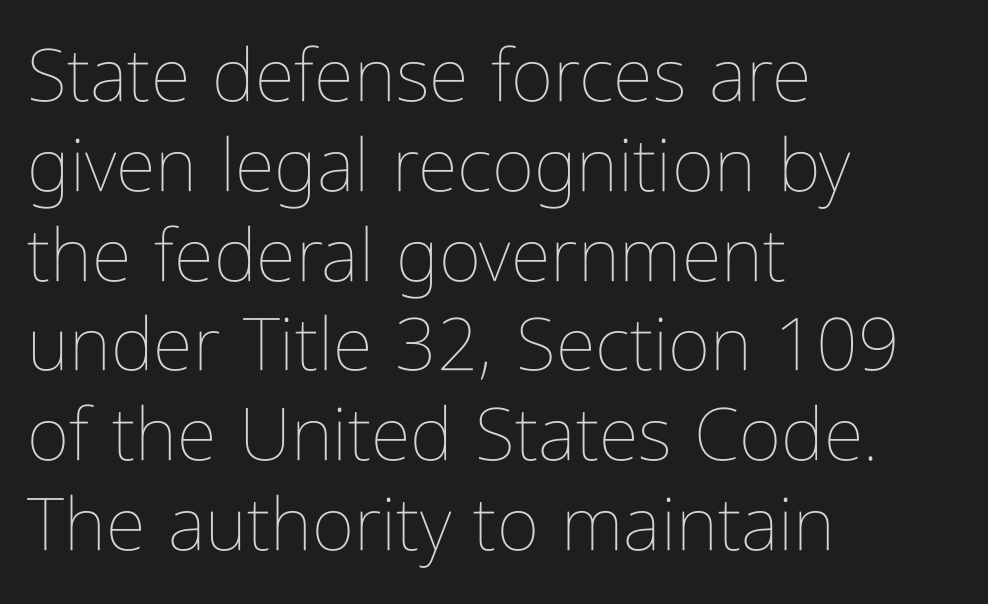
{"italic": "no", "bold": "no", "weight": "thin", "width": "condensed", "stroke_contrast": "low", "x_height": "medium", "monospaced": "no", "underline": "no", "align": "left", "line_spacing_ratio": 1.23, "letter_spacing": "normal", "letter_spacing_em": 0.0, "glyph_px": 73}
